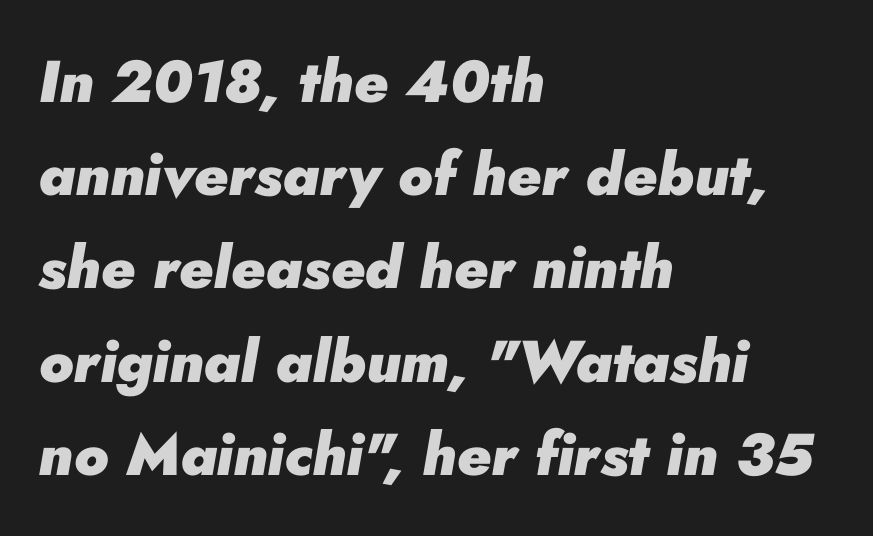
Q: Is the text bold? A: Yes.
Q: Is the text italic (slanted)? A: Yes, it leans right by about 10 degrees.
Q: Is the text underlined? A: No.
Q: How is the paragraph aligned? A: Left-aligned.
Q: Is the spacing between letters normal or unusually wide? A: Normal.
Q: Is the spacing between lines tight, normal or loose? A: Normal.
Q: Width (condensed, normal, or wide)? A: Normal.
Q: Stroke contrast? A: Low.
Q: x-height? A: Small.
Q: Monospaced? A: No.
